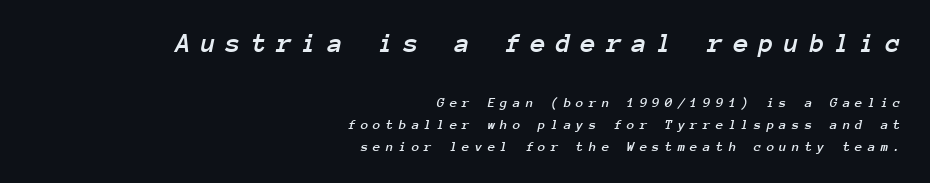
Q: Is the text italic (slanted)? A: Yes, it leans right by about 12 degrees.
Q: Is the text underlined? A: No.
Q: How is the paragraph aligned? A: Right-aligned.
Q: Is the spacing between letters normal or unusually wide? A: Unusually wide.
Q: Is the spacing between lines tight, normal or loose? A: Normal.
Q: Which block of text is set in a larger size, the first (top) or the second (bottom)? A: The first (top) one.
Q: Width (condensed, normal, or wide)? A: Normal.
Q: Stroke contrast? A: Low.
Q: x-height? A: Medium.
Q: Monospaced? A: Yes.
